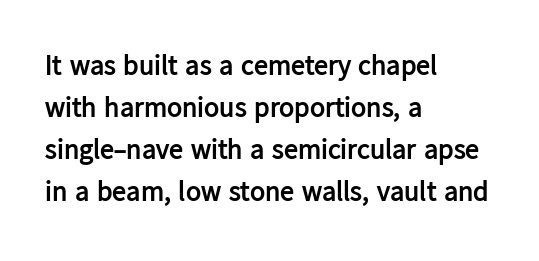
{"serif": "no", "italic": "no", "bold": "yes", "weight": "semibold", "width": "normal", "stroke_contrast": "low", "x_height": "medium", "monospaced": "no", "underline": "no", "align": "left", "line_spacing": "normal", "line_spacing_ratio": 1.5, "letter_spacing": "normal", "letter_spacing_em": 0.0, "glyph_px": 28}
